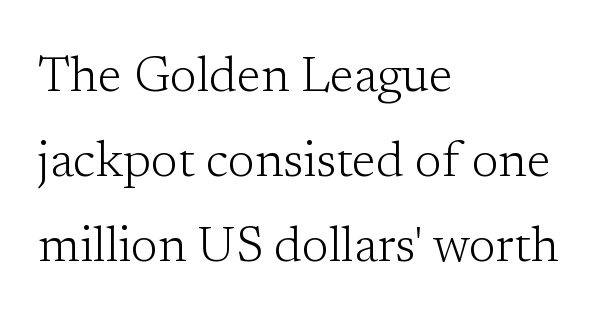
All the whitespace from short lines collects on the right. This is serif lettering, the kind often seen in printed books. No heavy texture on the line: the type isn't bold. Inter-character spacing is left at the font's built-in metrics. The foot of each line stays bare and open. The letters stand upright; this is a roman face.
